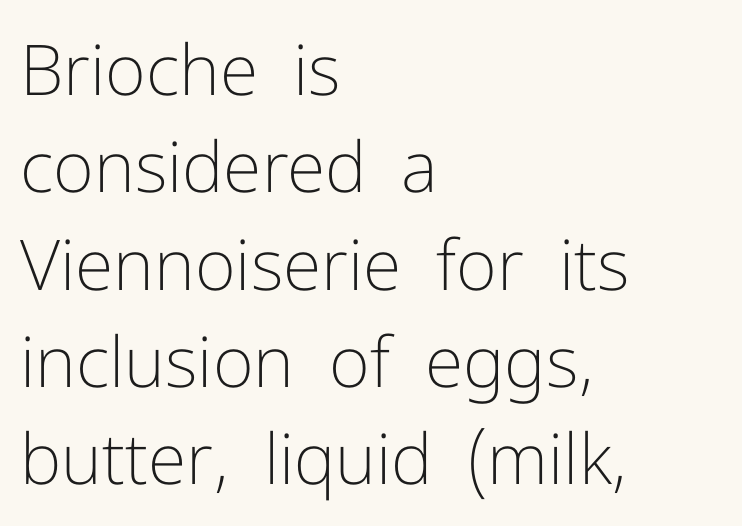
Q: Is the text bold? A: No.
Q: Is the text italic (slanted)? A: No, it is upright.
Q: Is the typeface a serif or a sans-serif typeface? A: Sans-serif.
Q: Is the text underlined? A: No.
Q: How is the paragraph aligned? A: Left-aligned.
Q: Is the spacing between letters normal or unusually wide? A: Normal.
Q: Is the spacing between lines tight, normal or loose? A: Normal.
Q: Width (condensed, normal, or wide)? A: Normal.
Q: Stroke contrast? A: Low.
Q: x-height? A: Medium.
Q: Monospaced? A: No.
